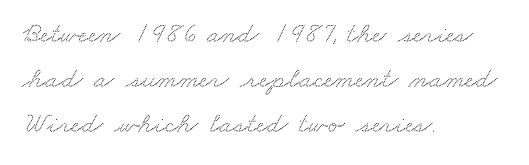
Q: Is the typeface a serif or a sans-serif typeface? A: Serif.
Q: Is the text underlined? A: No.
Q: How is the paragraph aligned? A: Left-aligned.
Q: Is the spacing between letters normal or unusually wide? A: Normal.
Q: Is the spacing between lines tight, normal or loose? A: Normal.
Q: Width (condensed, normal, or wide)? A: Wide.
Q: Stroke contrast? A: Medium.
Q: x-height? A: Small.
Q: Monospaced? A: No.
